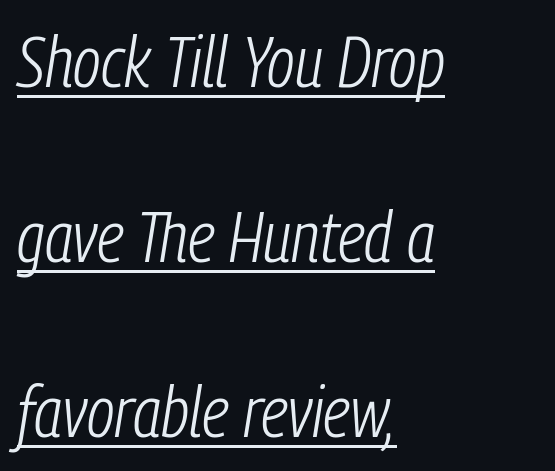
Nothing heavy about these letters — not bold at all. Notice how a bar underscores the lettering throughout. The setting favours the left margin, as ordinary paragraphs usually do. The rendering uses natural spacing where letterforms have individual widths. The specimen reads as italic at a glance. Each new line begins a long way beneath the previous one.
